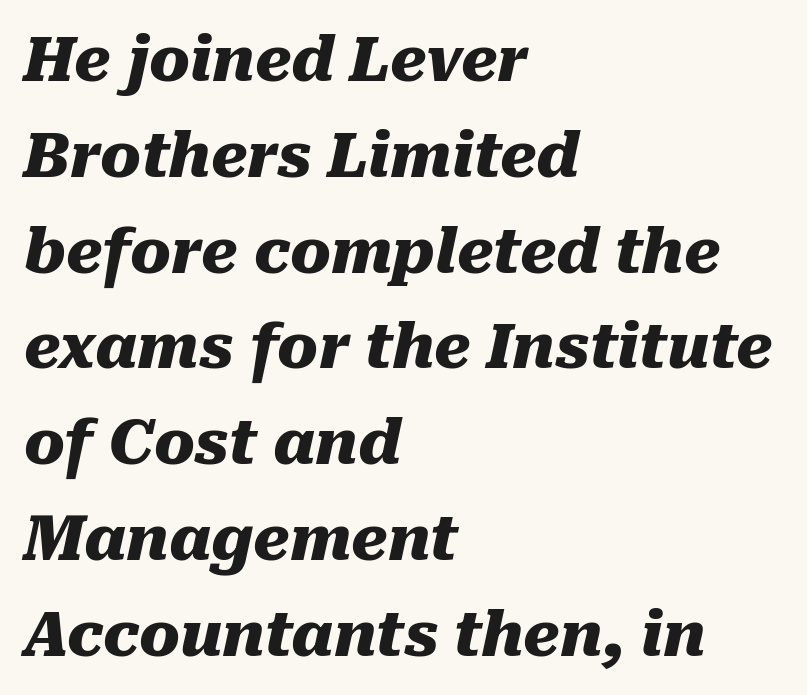
Note the varied advance widths — an 'i' is clearly narrower than an 'm'. Unmarked baselines from the first word to the last. It's the slanting kind of type. Each word holds together tightly as a unit, with standard inter-letter gaps. This sample is left-justified, so line endings fall wherever the words run out. Baseline-to-baseline distance is the conventional proportion of letter height.
